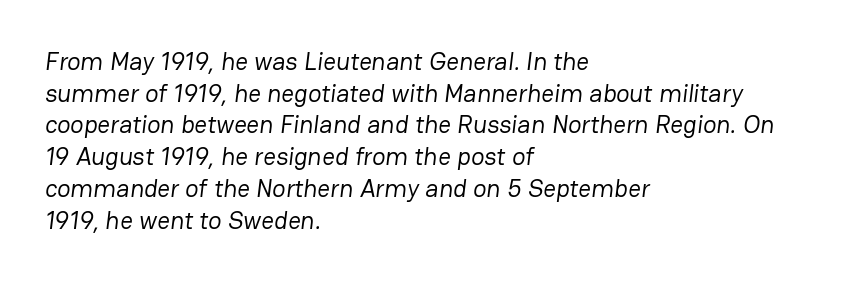
The image shows 25 px text type; set left-aligned, normal line spacing (1.27x), normal letter spacing, not underlined.
